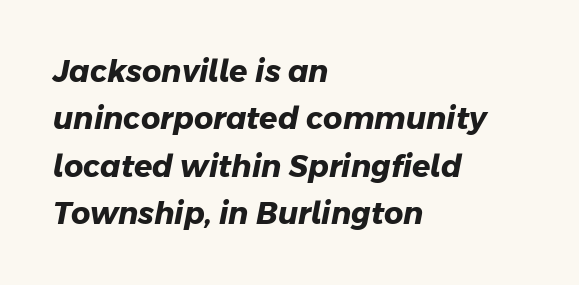
{"serif": "no", "bold": "yes", "weight": "heavy", "width": "normal", "stroke_contrast": "low", "x_height": "medium", "monospaced": "no", "underline": "no", "align": "left", "line_spacing": "normal", "line_spacing_ratio": 1.58, "letter_spacing": "normal", "letter_spacing_em": 0.0, "glyph_px": 30}
